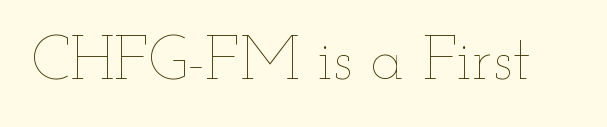
Q: Is the text bold? A: No.
Q: Is the text italic (slanted)? A: No, it is upright.
Q: Is the text underlined? A: No.
Q: Is the spacing between letters normal or unusually wide? A: Normal.
Q: Width (condensed, normal, or wide)? A: Wide.
Q: Stroke contrast? A: Low.
Q: x-height? A: Small.
Q: Monospaced? A: No.
